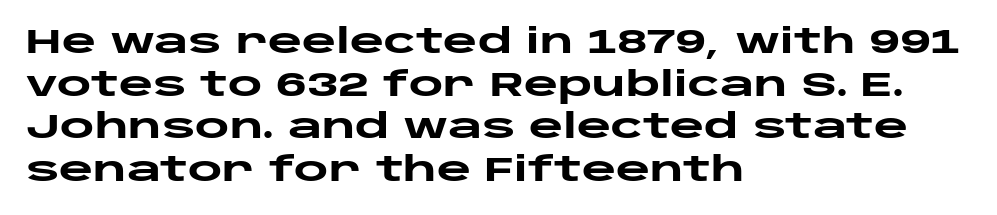
The image shows 33 px heavy, wide sans-serif type, upright; set left-aligned, normal line spacing (1.29x), normal letter spacing, not underlined; low stroke contrast and a large x-height.
